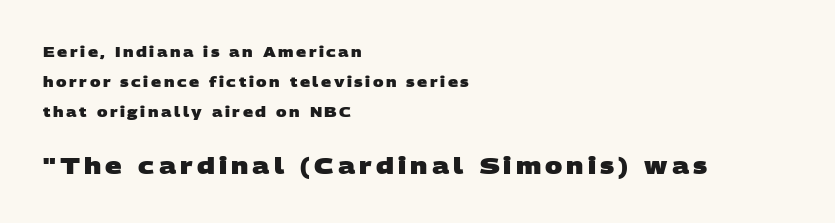
{"bold": "yes", "underline": "no", "align": "left", "line_spacing": "loose", "line_spacing_ratio": 2.13, "larger_block": "second", "size_ratio": 1.64, "glyph_px": 23}
